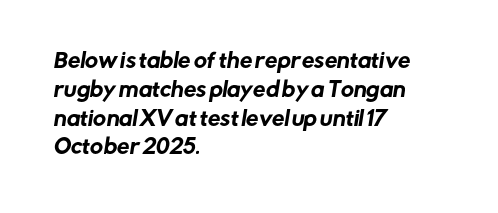
If you measured baseline to baseline, you'd find a middling distance. One-word summary of the alignment: left. Look at the tracking — it's just the regular setting, nothing added. The zone under the glyphs is completely vacant.
